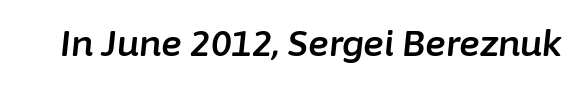
{"italic": "yes", "lean": "right", "slant_degrees": 6, "width": "normal", "stroke_contrast": "low", "x_height": "medium", "monospaced": "no", "underline": "no", "letter_spacing": "normal", "letter_spacing_em": 0.0, "glyph_px": 35}
